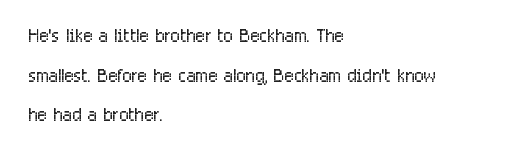
{"italic": "no", "bold": "no", "underline": "no", "align": "left", "line_spacing": "normal", "line_spacing_ratio": 1.59, "letter_spacing": "normal", "letter_spacing_em": 0.0, "glyph_px": 25}
